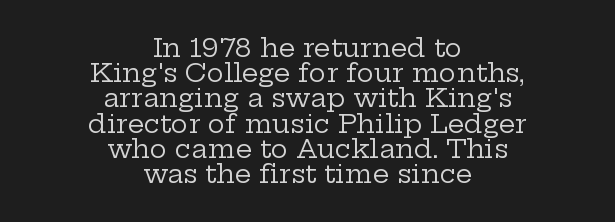
Is this a heavy cut? Hardly; it is regular or lighter. This sample is center-justified, so both line endings float freely. Only glyphs here, with clear space below each row. Posture: straight, roman, zero tilt.
